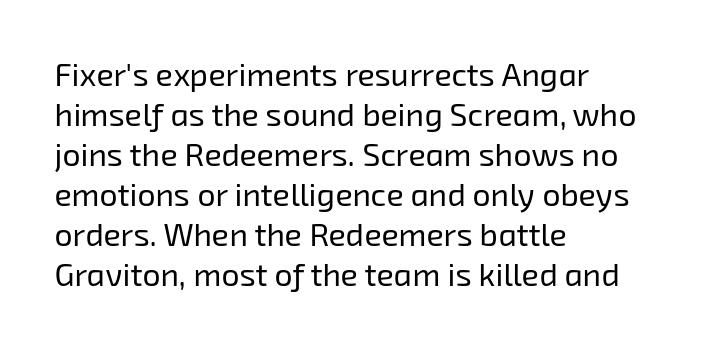
Q: Is the text bold? A: No.
Q: Is the typeface a serif or a sans-serif typeface? A: Sans-serif.
Q: Is the text underlined? A: No.
Q: How is the paragraph aligned? A: Left-aligned.
Q: Is the spacing between letters normal or unusually wide? A: Normal.
Q: Is the spacing between lines tight, normal or loose? A: Normal.
Q: Width (condensed, normal, or wide)? A: Normal.
Q: Stroke contrast? A: Low.
Q: x-height? A: Medium.
Q: Monospaced? A: No.
